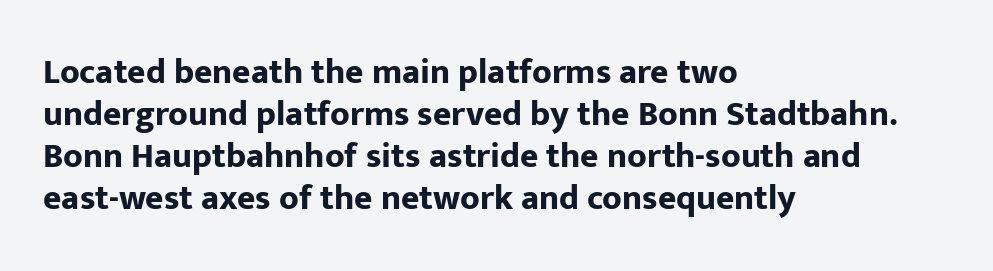
Q: Is the text bold? A: Yes.
Q: Is the text italic (slanted)? A: No, it is upright.
Q: Is the typeface a serif or a sans-serif typeface? A: Sans-serif.
Q: Is the text underlined? A: No.
Q: How is the paragraph aligned? A: Left-aligned.
Q: Is the spacing between letters normal or unusually wide? A: Normal.
Q: Width (condensed, normal, or wide)? A: Normal.
Q: Stroke contrast? A: Low.
Q: x-height? A: Medium.
Q: Monospaced? A: No.
